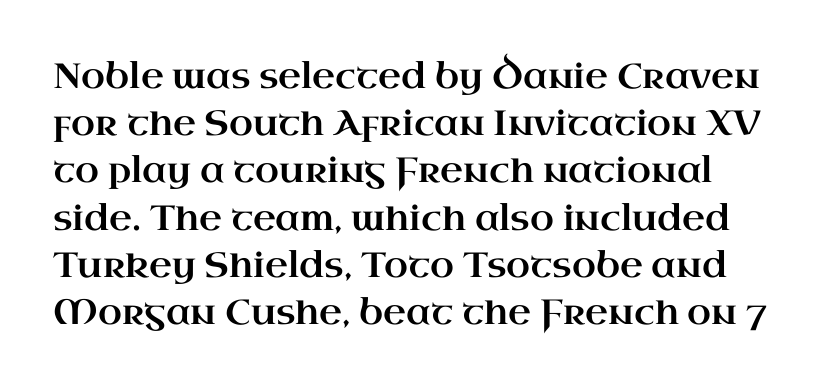
{"serif": "yes", "italic": "no", "width": "wide", "stroke_contrast": "high", "x_height": "small", "monospaced": "no", "underline": "no", "line_spacing": "normal", "line_spacing_ratio": 1.35, "letter_spacing": "normal", "letter_spacing_em": 0.0, "glyph_px": 35}
